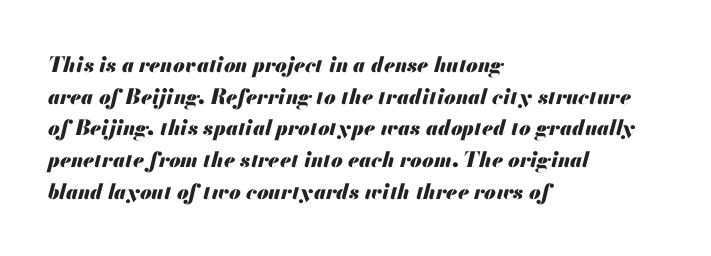
Q: Is the text bold? A: Yes.
Q: Is the text italic (slanted)? A: Yes, it leans right by about 13 degrees.
Q: Is the text underlined? A: No.
Q: How is the paragraph aligned? A: Left-aligned.
Q: Is the spacing between letters normal or unusually wide? A: Normal.
Q: Is the spacing between lines tight, normal or loose? A: Normal.
